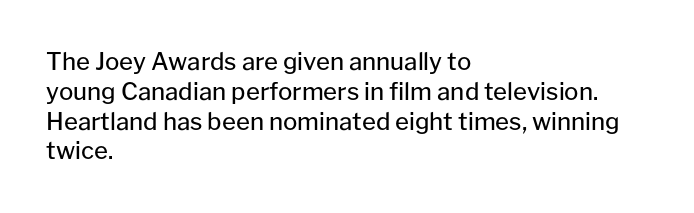
Q: Is the text bold? A: No.
Q: Is the text italic (slanted)? A: No, it is upright.
Q: Is the text underlined? A: No.
Q: How is the paragraph aligned? A: Left-aligned.
Q: Is the spacing between letters normal or unusually wide? A: Normal.
